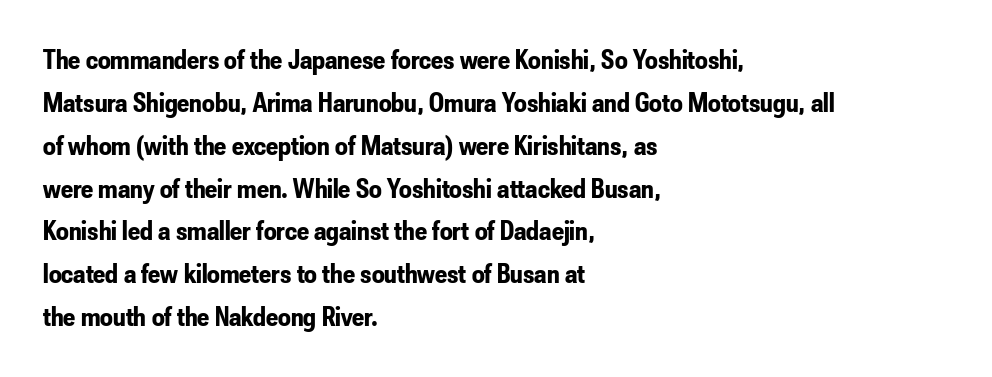
The image shows 28 px bold, condensed sans-serif type, upright; set left-aligned, normal line spacing (1.53x), normal letter spacing, not underlined; low stroke contrast and a small x-height.
